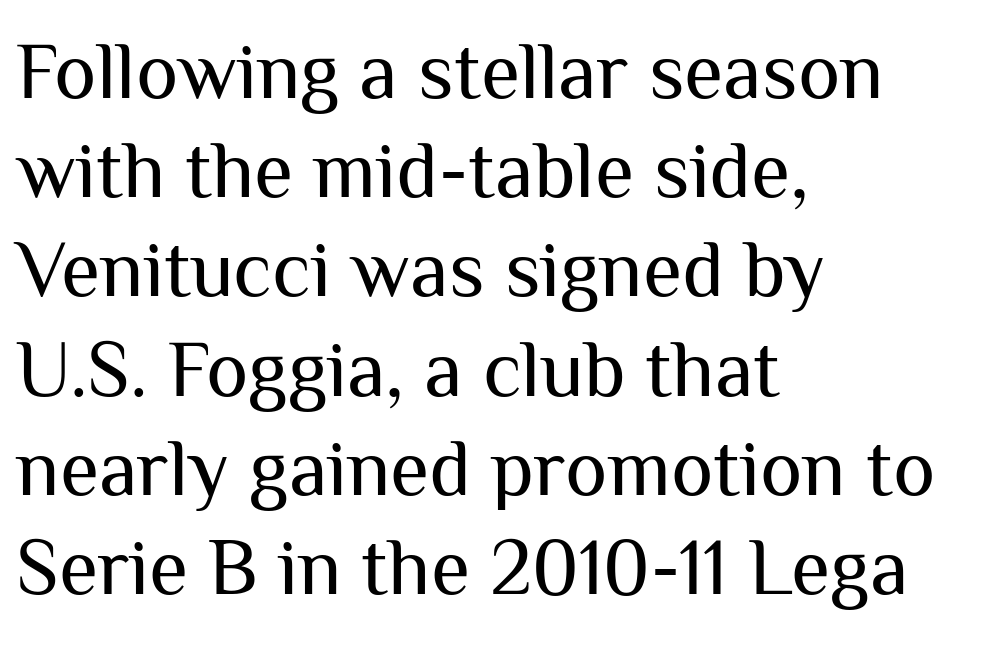
The passage shown is not bold in any degree. Style check: upright. The rendering uses natural spacing where letterforms have individual widths. Layout note: lines flush left.
